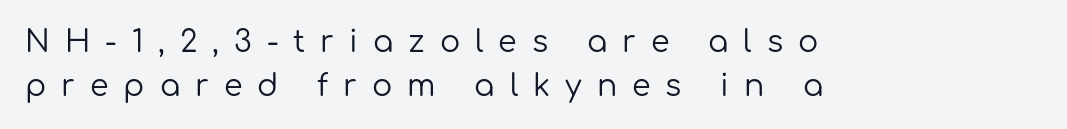
Q: Is the text bold? A: No.
Q: Is the text italic (slanted)? A: No, it is upright.
Q: Is the typeface a serif or a sans-serif typeface? A: Sans-serif.
Q: Is the text underlined? A: No.
Q: How is the paragraph aligned? A: Left-aligned.
Q: Is the spacing between letters normal or unusually wide? A: Unusually wide.
Q: Is the spacing between lines tight, normal or loose? A: Normal.
Q: Width (condensed, normal, or wide)? A: Normal.
Q: Stroke contrast? A: Low.
Q: x-height? A: Medium.
Q: Monospaced? A: No.
